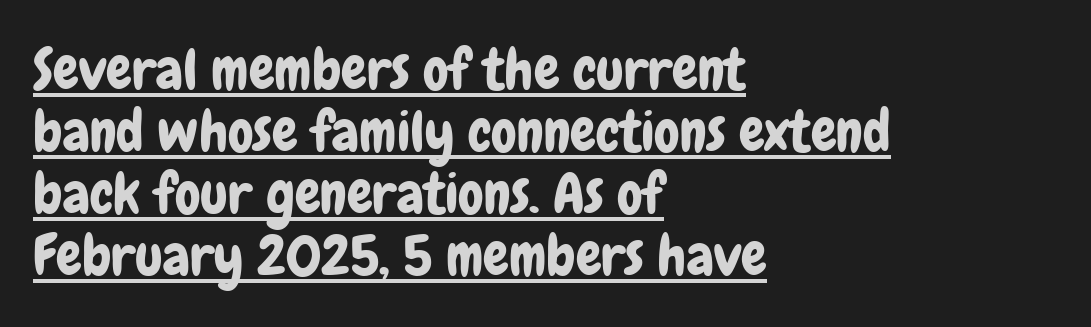
{"serif": "no", "italic": "no", "width": "condensed", "stroke_contrast": "low", "x_height": "medium", "monospaced": "no", "underline": "yes", "align": "left", "line_spacing": "tight", "line_spacing_ratio": 1.09, "letter_spacing": "normal", "letter_spacing_em": 0.0, "glyph_px": 57}
